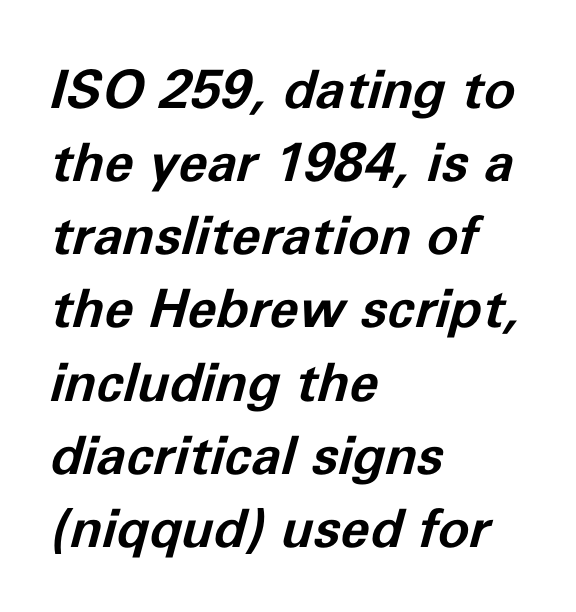
Designer's note — italics engaged. Heft: maximum for text — a bold. No word sits above an underline. Inter-character spacing is left at the font's built-in metrics. Which margin do the lines hug? The left one — the right edge is uneven. Is there much room between lines? A standard amount, neither cramped nor airy.
